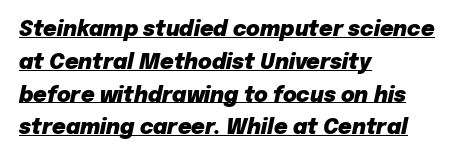
The image shows 21 px bold type, italic (leaning right); set left-aligned, normal line spacing (1.56x), normal letter spacing, underlined.
